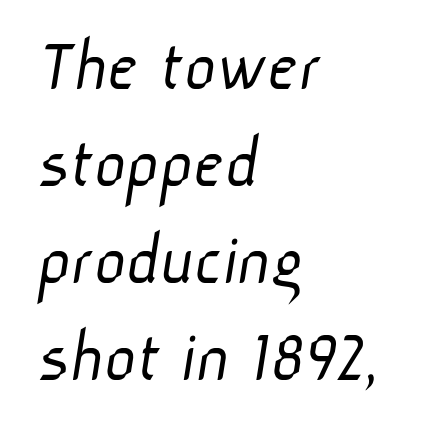
Casual observation: everything's shoved over to the left. Counters stay open thanks to moderate or lighter strokes. Bare-footed words on every line. Glyph-to-glyph distance matches everyday printed text. Spacing verdict: proportional, widths tailored to each character. The glyphs in this specimen are sans serif.
